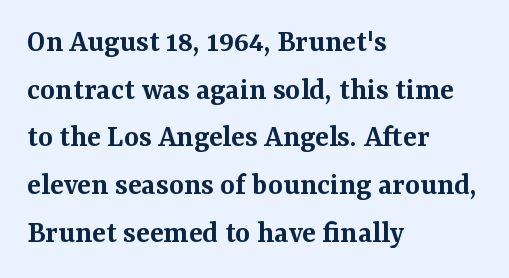
Q: Is the text bold? A: Semi-bold.
Q: Is the text italic (slanted)? A: No, it is upright.
Q: Is the typeface a serif or a sans-serif typeface? A: Serif.
Q: Is the text underlined? A: No.
Q: How is the paragraph aligned? A: Left-aligned.
Q: Is the spacing between letters normal or unusually wide? A: Normal.
Q: Is the spacing between lines tight, normal or loose? A: Normal.
Q: Width (condensed, normal, or wide)? A: Normal.
Q: Stroke contrast? A: Medium.
Q: x-height? A: Medium.
Q: Monospaced? A: No.
